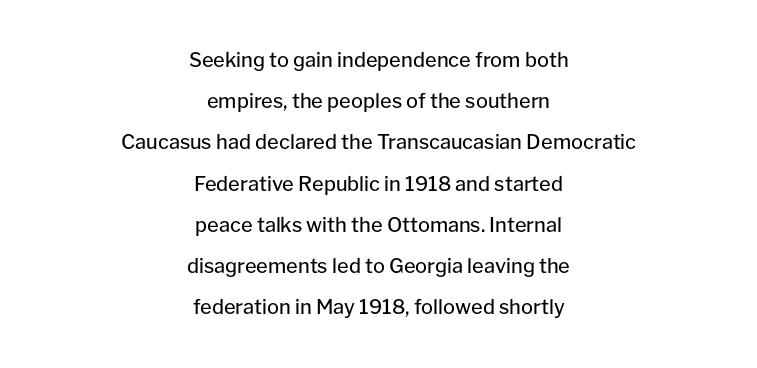
Short note: letters normally spaced. Weight: not bold — regular or lighter. Does the leading feel generous? Absolutely, it's lavish. Compared with a flush-left layout, this one balances lines on the center instead.
